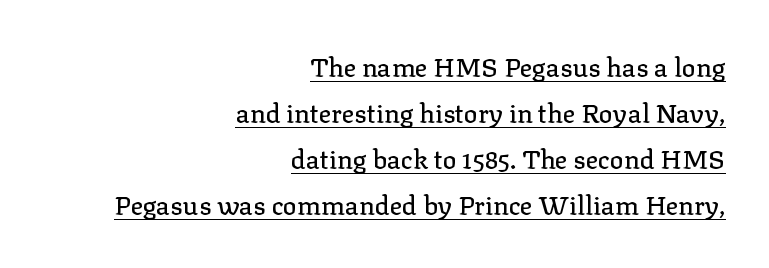
{"italic": "no", "underline": "yes", "align": "right", "line_spacing_ratio": 1.77, "letter_spacing": "normal", "letter_spacing_em": 0.0, "glyph_px": 26}
